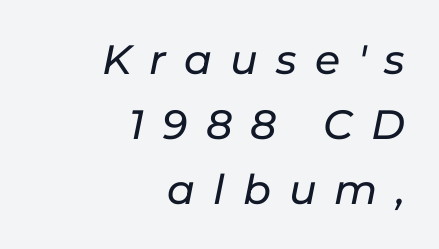
The image shows 41 px text type, italic (leaning right); set right-aligned, normal line spacing (1.58x), unusually wide letter spacing (+0.44 em), not underlined; low stroke contrast and a medium x-height.
